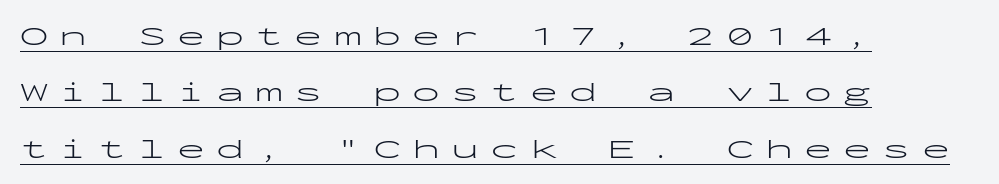
The face used here is a sans, in the tradition of grotesques and geometrics. In CSS terms this would be text-align: left. This reads as an unemphasized weight, regular at the heaviest. Is there much room between lines? Yes — plenty of vertical air separates them. These characters rest on top of a visible drawn line.
